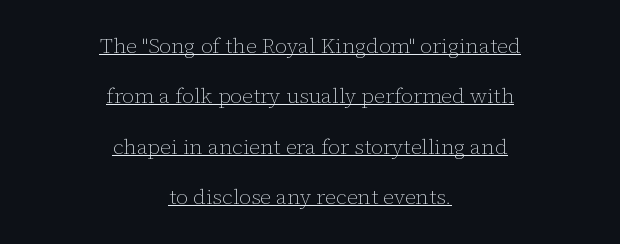
Q: Is the text bold? A: No.
Q: Is the text italic (slanted)? A: No, it is upright.
Q: Is the text underlined? A: Yes.
Q: How is the paragraph aligned? A: Centered.
Q: Is the spacing between letters normal or unusually wide? A: Normal.
Q: Is the spacing between lines tight, normal or loose? A: Loose.
